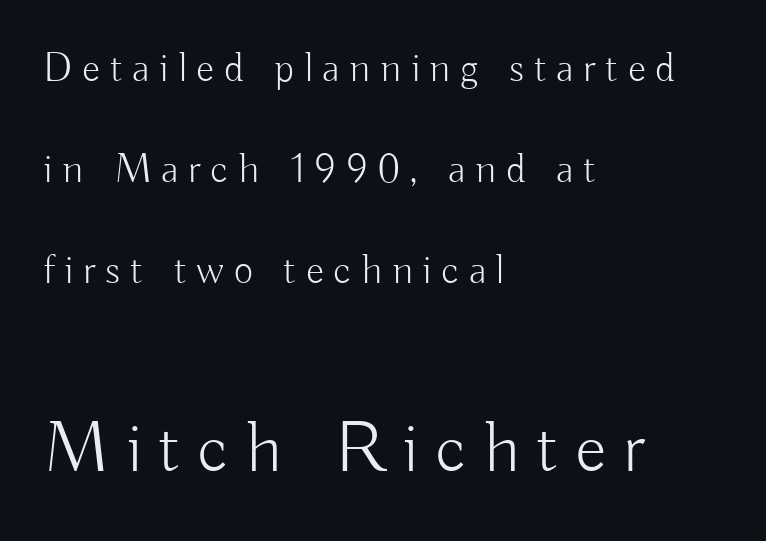
{"serif": "no", "italic": "no", "bold": "no", "weight": "light", "width": "normal", "stroke_contrast": "low", "x_height": "small", "monospaced": "no", "underline": "no", "align": "left", "line_spacing": "loose", "line_spacing_ratio": 2.41, "letter_spacing": "wide", "letter_spacing_em": 0.23, "larger_block": "second", "size_ratio": 1.74, "glyph_px": 73}
